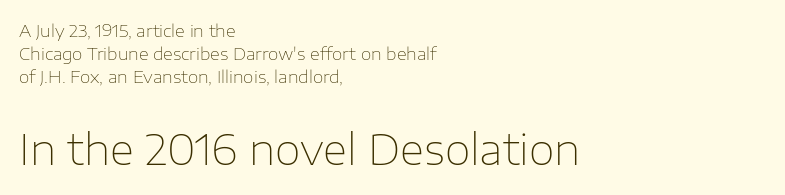
{"serif": "no", "italic": "no", "bold": "no", "weight": "thin", "width": "normal", "stroke_contrast": "low", "x_height": "medium", "monospaced": "no", "underline": "no", "align": "left", "line_spacing": "normal", "line_spacing_ratio": 1.35, "letter_spacing": "normal", "letter_spacing_em": 0.0, "larger_block": "second", "size_ratio": 2.47, "glyph_px": 42}
